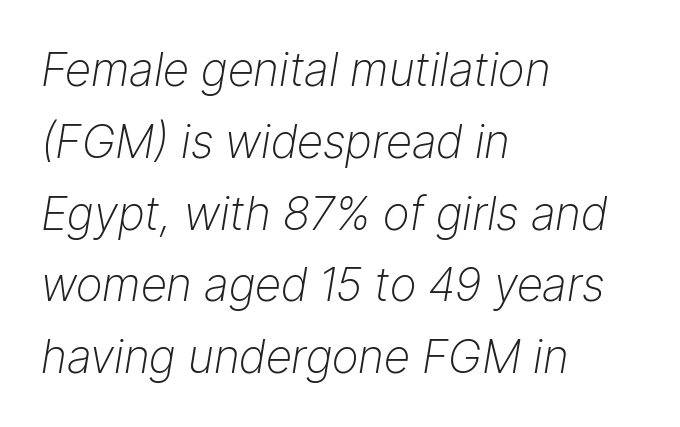
Students, observe: this is what conventionally led text looks like. These lines keep a tight, regular rhythm from letter to letter. Vertical stems look standard width or narrower in stroke. Does the lettering tilt? It does — this is italic.
